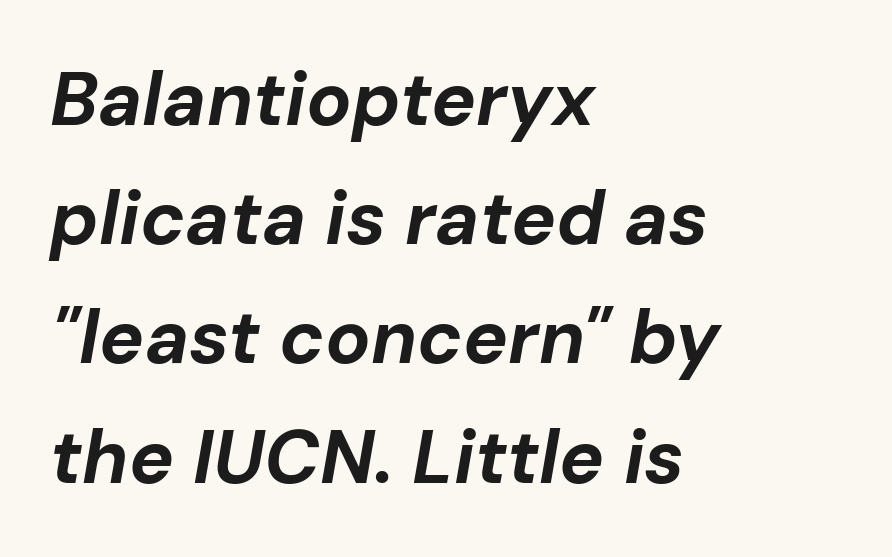
The image shows 75 px bold type, italic (leaning right); set left-aligned, normal line spacing (1.59x), normal letter spacing, not underlined; low stroke contrast and a medium x-height.
